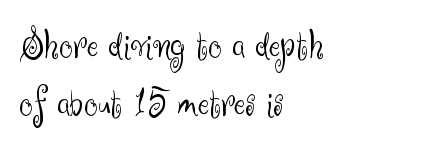
{"serif": "no", "italic": "no", "bold": "no", "weight": "light", "width": "normal", "stroke_contrast": "medium", "x_height": "small", "monospaced": "no", "underline": "no", "align": "left", "line_spacing": "normal", "line_spacing_ratio": 1.35, "letter_spacing": "normal", "letter_spacing_em": 0.0, "glyph_px": 43}
